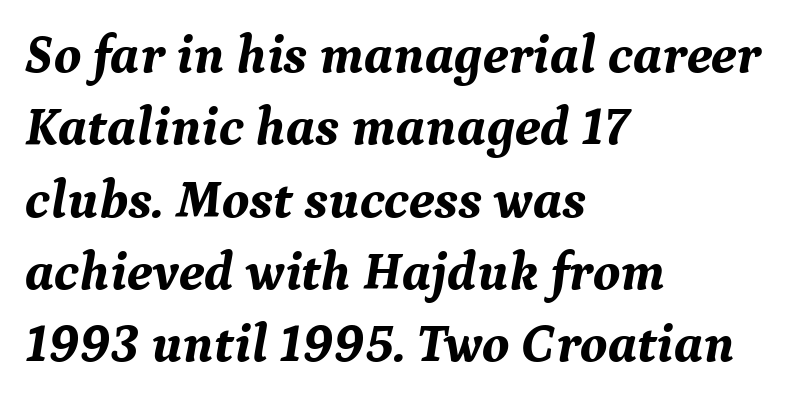
Q: Is the text bold? A: Yes.
Q: Is the text italic (slanted)? A: Yes, it leans right by about 9 degrees.
Q: Is the typeface a serif or a sans-serif typeface? A: Serif.
Q: Is the text underlined? A: No.
Q: How is the paragraph aligned? A: Left-aligned.
Q: Is the spacing between letters normal or unusually wide? A: Normal.
Q: Is the spacing between lines tight, normal or loose? A: Normal.
Q: Width (condensed, normal, or wide)? A: Normal.
Q: Stroke contrast? A: Medium.
Q: x-height? A: Medium.
Q: Monospaced? A: No.
